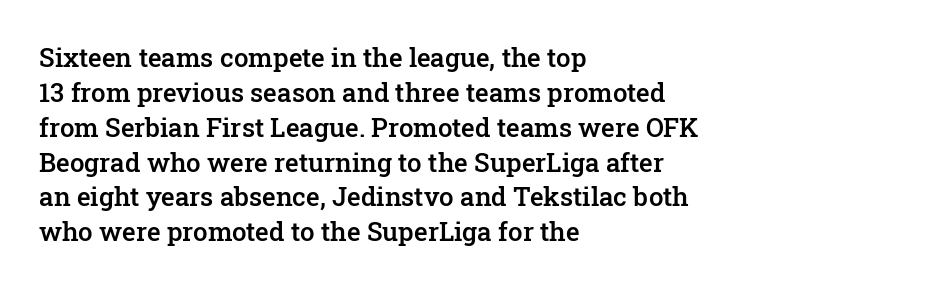
The image shows 26 px text type, upright; set left-aligned, normal line spacing (1.34x), normal letter spacing, not underlined.
